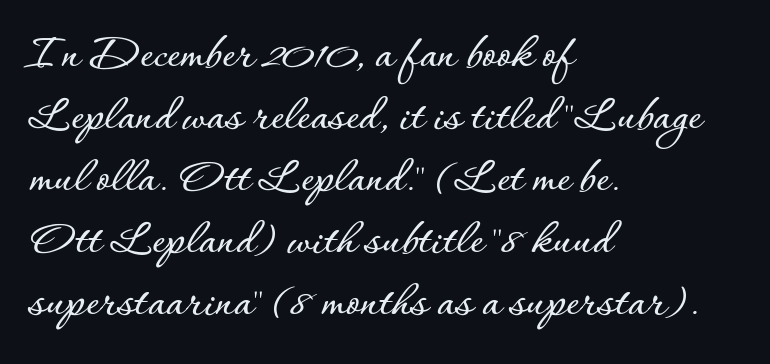
Q: Is the text italic (slanted)? A: Yes.
Q: Is the text underlined? A: No.
Q: How is the paragraph aligned? A: Left-aligned.
Q: Is the spacing between letters normal or unusually wide? A: Normal.
Q: Width (condensed, normal, or wide)? A: Normal.
Q: Stroke contrast? A: Low.
Q: x-height? A: Small.
Q: Monospaced? A: No.
